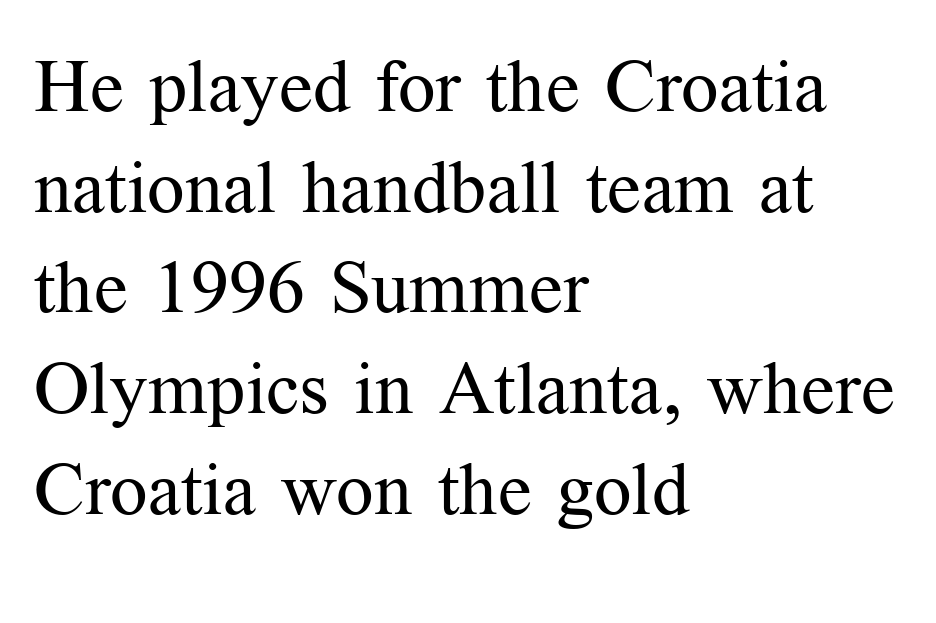
{"serif": "yes", "italic": "no", "bold": "no", "weight": "regular", "width": "normal", "stroke_contrast": "medium", "x_height": "medium", "monospaced": "no", "underline": "no", "align": "left", "line_spacing": "normal", "line_spacing_ratio": 1.36, "letter_spacing": "normal", "letter_spacing_em": 0.0, "glyph_px": 74}
